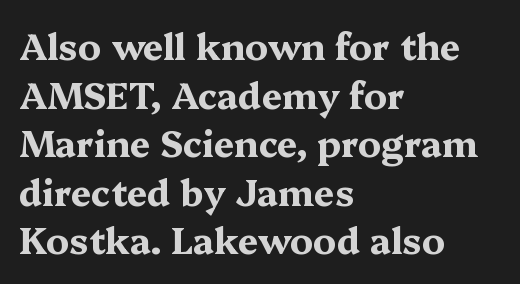
{"serif": "yes", "italic": "no", "bold": "yes", "weight": "bold", "width": "wide", "stroke_contrast": "medium", "x_height": "medium", "monospaced": "no", "underline": "no", "align": "left", "line_spacing": "normal", "line_spacing_ratio": 1.35, "letter_spacing": "normal", "letter_spacing_em": 0.0, "glyph_px": 36}
